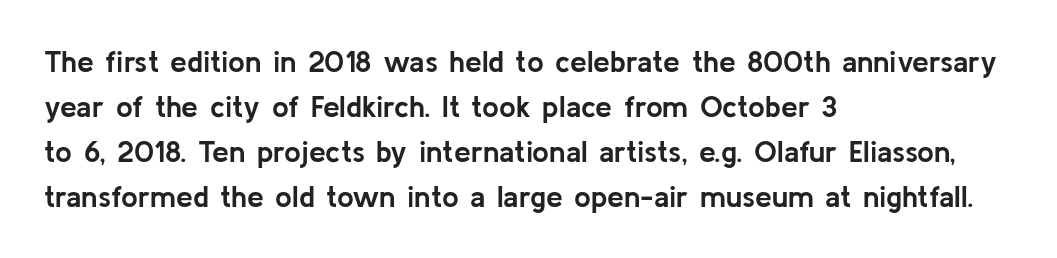
Q: Is the text bold? A: Yes.
Q: Is the text italic (slanted)? A: No, it is upright.
Q: Is the typeface a serif or a sans-serif typeface? A: Sans-serif.
Q: Is the text underlined? A: No.
Q: How is the paragraph aligned? A: Left-aligned.
Q: Is the spacing between letters normal or unusually wide? A: Normal.
Q: Is the spacing between lines tight, normal or loose? A: Normal.
Q: Width (condensed, normal, or wide)? A: Normal.
Q: Stroke contrast? A: Low.
Q: x-height? A: Medium.
Q: Monospaced? A: No.
